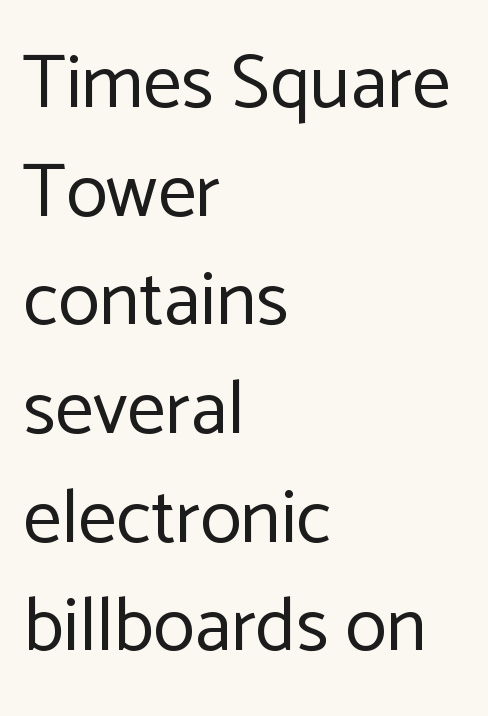
The letters advance in unequal steps, a hallmark of proportional type. Leading matches the norm, producing a regular column. The string is rendered with underlining switched off. Check where the strokes stop: nothing finishes them off — pure sans. Which margin do the lines hug? The left one — the right edge is uneven. Unlike italic type, these characters show no tilt at all.
